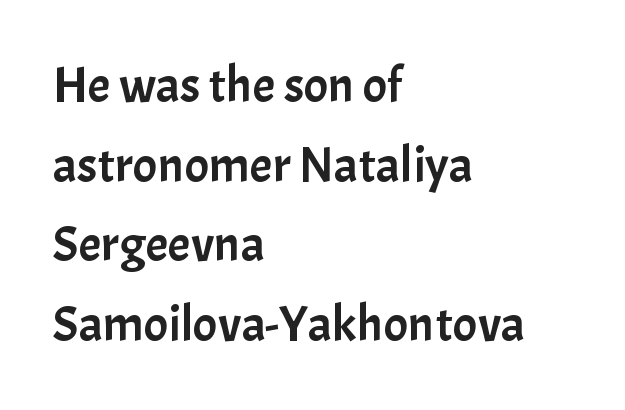
{"serif": "no", "italic": "no", "width": "normal", "stroke_contrast": "low", "x_height": "medium", "monospaced": "no", "underline": "no", "align": "left", "line_spacing": "normal", "line_spacing_ratio": 1.56, "letter_spacing": "normal", "letter_spacing_em": 0.0, "glyph_px": 51}
